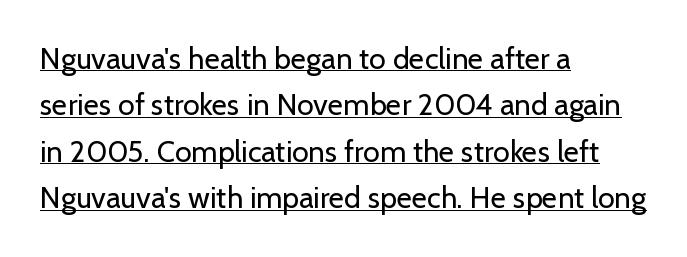
Q: Is the text bold? A: No.
Q: Is the text italic (slanted)? A: No, it is upright.
Q: Is the typeface a serif or a sans-serif typeface? A: Sans-serif.
Q: Is the text underlined? A: Yes.
Q: How is the paragraph aligned? A: Left-aligned.
Q: Is the spacing between letters normal or unusually wide? A: Normal.
Q: Is the spacing between lines tight, normal or loose? A: Normal.
Q: Width (condensed, normal, or wide)? A: Normal.
Q: Stroke contrast? A: Low.
Q: x-height? A: Medium.
Q: Monospaced? A: No.
